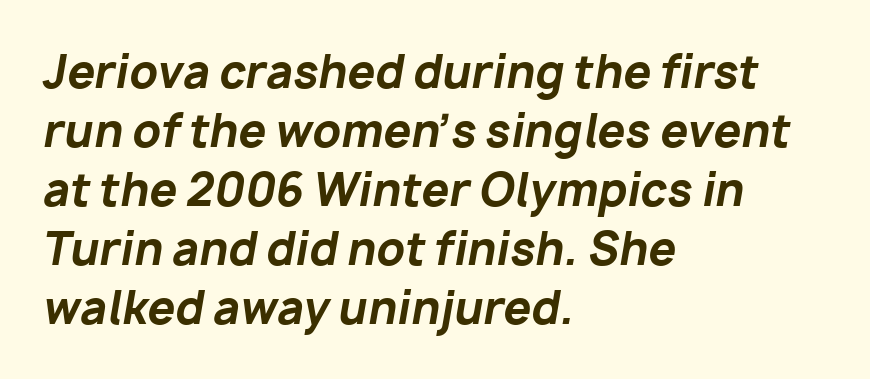
The image shows 44 px bold type, italic (leaning right); set left-aligned, normal line spacing (1.34x), normal letter spacing, not underlined; low stroke contrast and a medium x-height.
